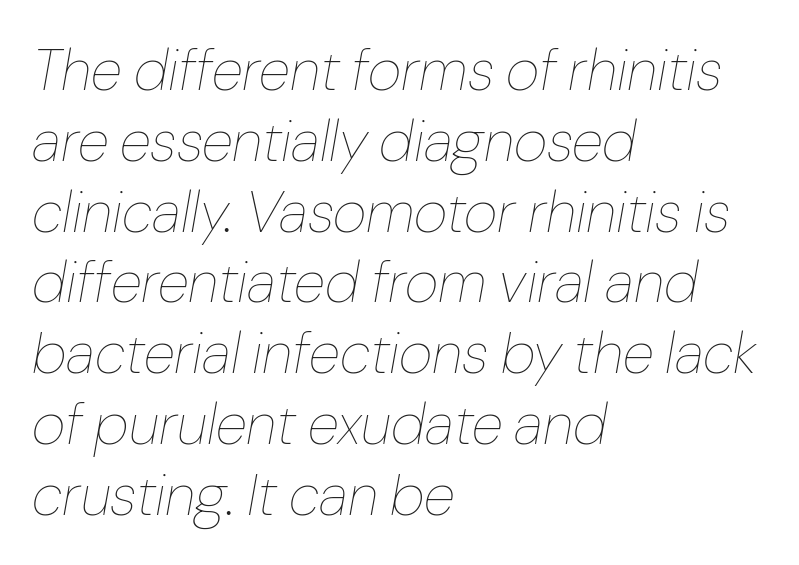
The image shows 58 px thin type, italic (leaning right); set left-aligned, line spacing 1.22x, normal letter spacing, not underlined; low stroke contrast and a medium x-height.
